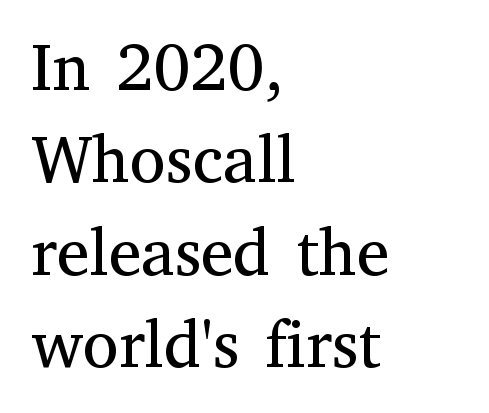
I'd call this a serif setting — the letters wear small feet. The lines in this sample share a left origin and differ only in where they stop. Summary of vertical rhythm: regular, with standard interline spacing. You could not count columns in this text — the font is proportionally spaced. The lettering holds an erect, upright posture throughout.
